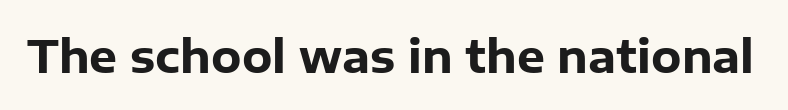
The image shows 44 px heavy sans-serif type, upright; set normal letter spacing, not underlined; low stroke contrast and a medium x-height.
